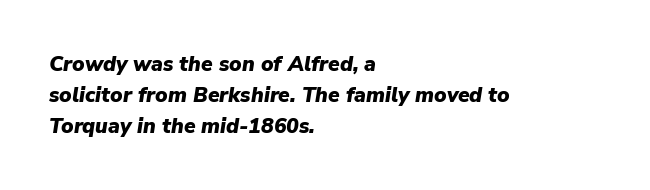
Caption: bold face, heavy strokes. Lines of text with bare space underneath. These lines stack with their left ends in a neat column. These lines sit exactly where default settings would place them. The axis of the letterforms is tilted away from vertical. A typesetter would call this zero additional tracking.
